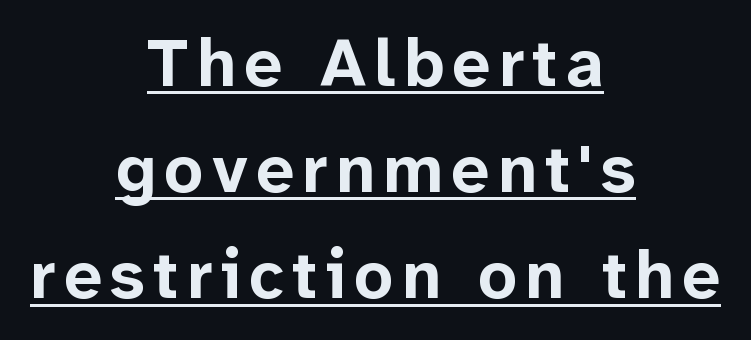
Q: Is the text bold? A: Yes.
Q: Is the text italic (slanted)? A: No, it is upright.
Q: Is the typeface a serif or a sans-serif typeface? A: Sans-serif.
Q: Is the text underlined? A: Yes.
Q: How is the paragraph aligned? A: Centered.
Q: Is the spacing between lines tight, normal or loose? A: Normal.
Q: Width (condensed, normal, or wide)? A: Normal.
Q: Stroke contrast? A: Low.
Q: x-height? A: Medium.
Q: Monospaced? A: No.
